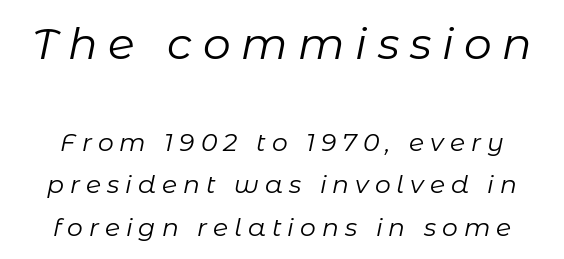
Character size in the leading block exceeds that of the trailing block. In terms of letterspacing, this is a distinctly airy, spread setting. Weight class: somewhere from thin through regular. You can tell it's italic because the verticals aren't actually vertical.
